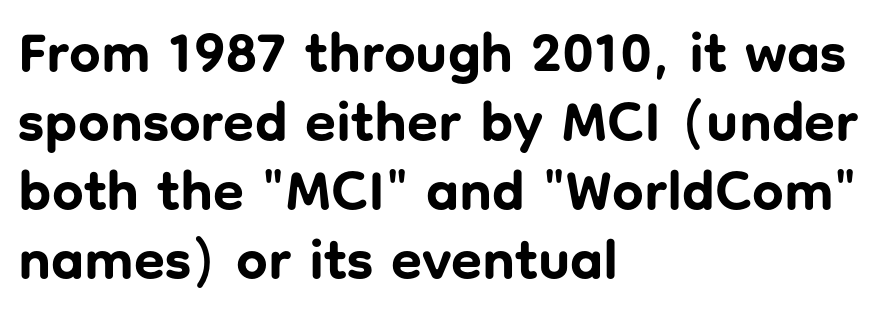
The image shows 56 px bold sans-serif type, upright; set left-aligned, line spacing 1.23x, normal letter spacing, not underlined; low stroke contrast and a medium x-height.
